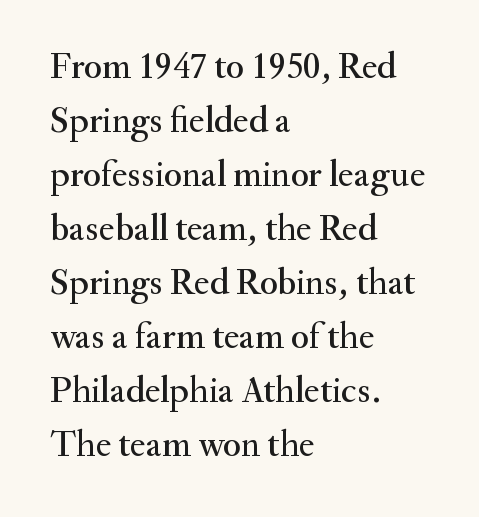
Q: Is the text italic (slanted)? A: No, it is upright.
Q: Is the typeface a serif or a sans-serif typeface? A: Serif.
Q: Is the text underlined? A: No.
Q: How is the paragraph aligned? A: Left-aligned.
Q: Is the spacing between letters normal or unusually wide? A: Normal.
Q: Is the spacing between lines tight, normal or loose? A: Normal.
Q: Width (condensed, normal, or wide)? A: Normal.
Q: Stroke contrast? A: Medium.
Q: x-height? A: Small.
Q: Monospaced? A: No.
